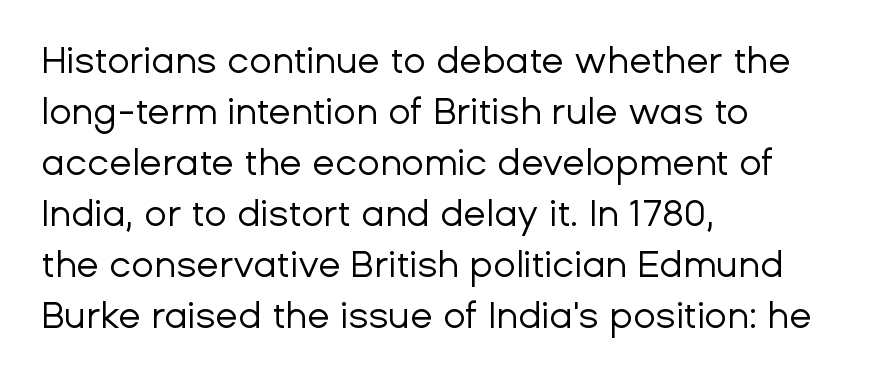
{"serif": "no", "italic": "no", "bold": "no", "weight": "regular", "width": "normal", "stroke_contrast": "low", "x_height": "medium", "monospaced": "no", "underline": "no", "align": "left", "line_spacing": "normal", "line_spacing_ratio": 1.38, "letter_spacing": "normal", "letter_spacing_em": 0.0, "glyph_px": 37}
